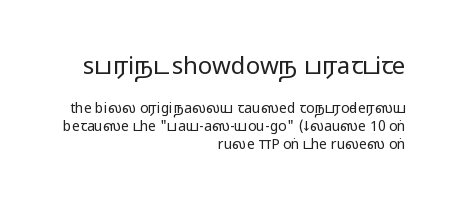
{"italic": "no", "bold": "no", "underline": "no", "align": "right", "line_spacing": "normal", "line_spacing_ratio": 1.26, "letter_spacing": "normal", "letter_spacing_em": 0.0, "larger_block": "first", "size_ratio": 1.71, "glyph_px": 24}
